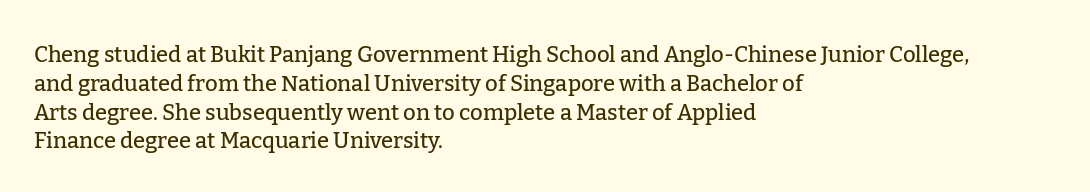
Q: Is the text italic (slanted)? A: No, it is upright.
Q: Is the text underlined? A: No.
Q: How is the paragraph aligned? A: Left-aligned.
Q: Is the spacing between letters normal or unusually wide? A: Normal.
Q: Is the spacing between lines tight, normal or loose? A: Normal.
